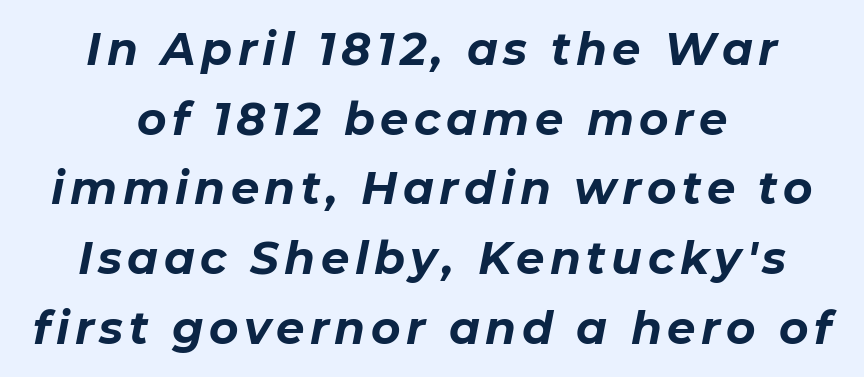
Q: Is the text bold? A: Yes.
Q: Is the text italic (slanted)? A: Yes, it leans right by about 11 degrees.
Q: Is the text underlined? A: No.
Q: How is the paragraph aligned? A: Centered.
Q: Is the spacing between lines tight, normal or loose? A: Normal.
Q: Width (condensed, normal, or wide)? A: Normal.
Q: Stroke contrast? A: Low.
Q: x-height? A: Medium.
Q: Monospaced? A: No.
